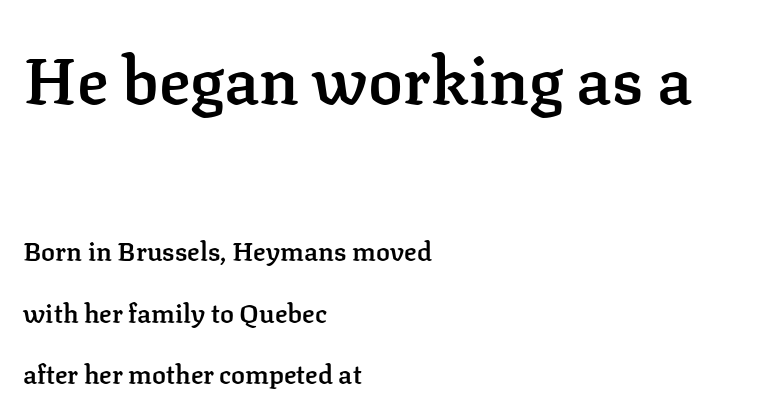
The image shows 65 px semibold serif type, upright; set left-aligned, loose line spacing (2.36x), normal letter spacing, not underlined; the first (top) block is 2.5x larger; low stroke contrast and a medium x-height.
